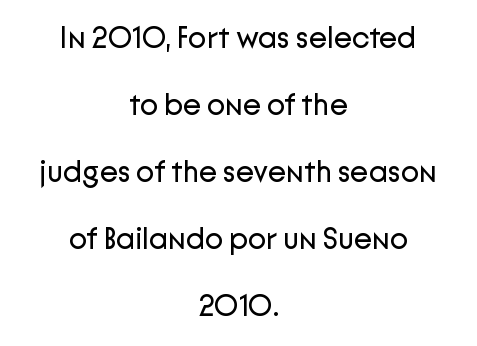
{"serif": "no", "italic": "no", "bold": "no", "weight": "regular", "width": "normal", "stroke_contrast": "low", "x_height": "medium", "monospaced": "no", "underline": "no", "align": "center", "line_spacing": "loose", "line_spacing_ratio": 2.23, "letter_spacing": "normal", "letter_spacing_em": 0.0, "glyph_px": 30}
